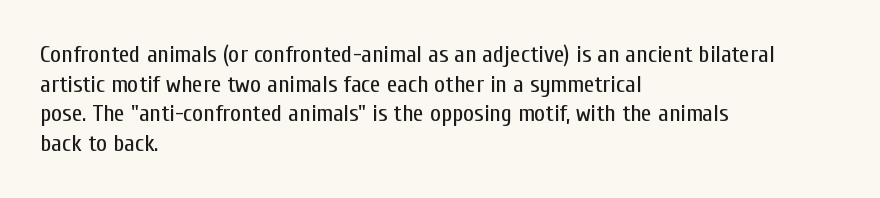
{"italic": "no", "bold": "no", "underline": "no", "align": "left", "line_spacing_ratio": 1.23, "letter_spacing": "normal", "letter_spacing_em": 0.0, "glyph_px": 24}
